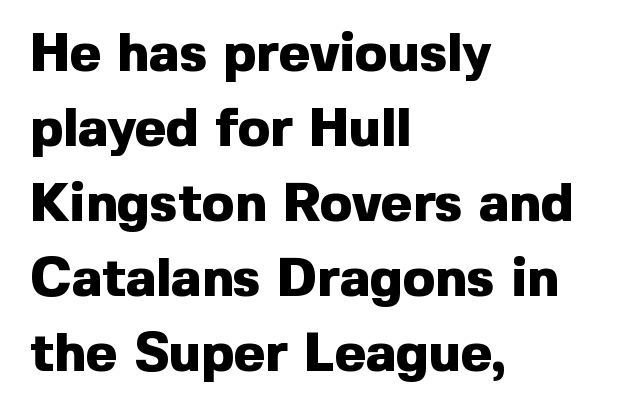
Q: Is the text bold? A: Yes.
Q: Is the text italic (slanted)? A: No, it is upright.
Q: Is the typeface a serif or a sans-serif typeface? A: Sans-serif.
Q: Is the text underlined? A: No.
Q: How is the paragraph aligned? A: Left-aligned.
Q: Is the spacing between letters normal or unusually wide? A: Normal.
Q: Is the spacing between lines tight, normal or loose? A: Normal.
Q: Width (condensed, normal, or wide)? A: Normal.
Q: x-height? A: Medium.
Q: Monospaced? A: No.
